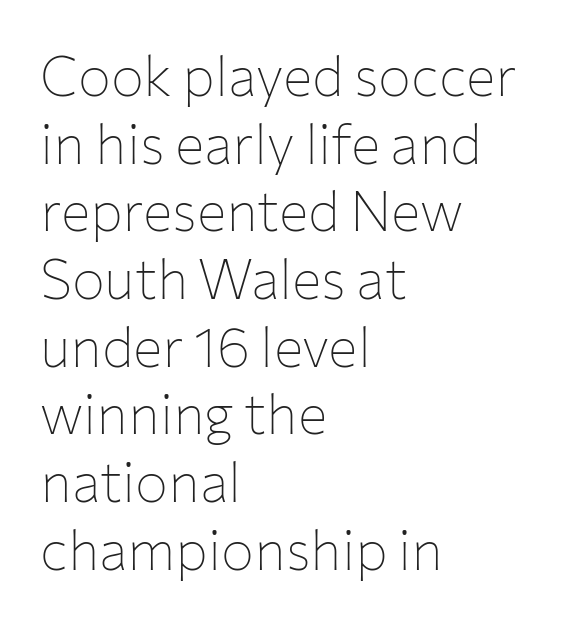
The image shows 55 px thin sans-serif type, upright; set left-aligned, line spacing 1.23x, normal letter spacing, not underlined; low stroke contrast and a medium x-height.
